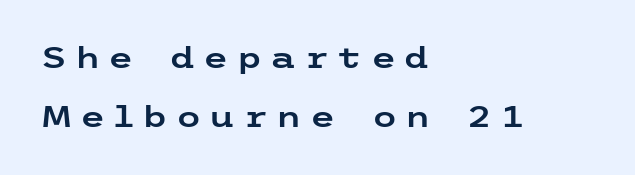
The image shows 29 px wide sans-serif type, upright; set left-aligned, loose line spacing (2.03x), unusually wide letter spacing (+0.28 em), not underlined; low stroke contrast and a medium x-height.
